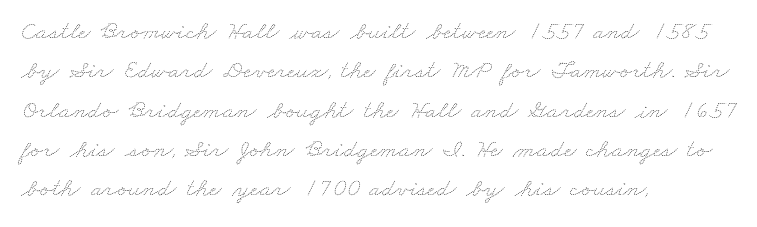
The image shows 26 px text type; set left-aligned, normal line spacing (1.51x), normal letter spacing, not underlined.
